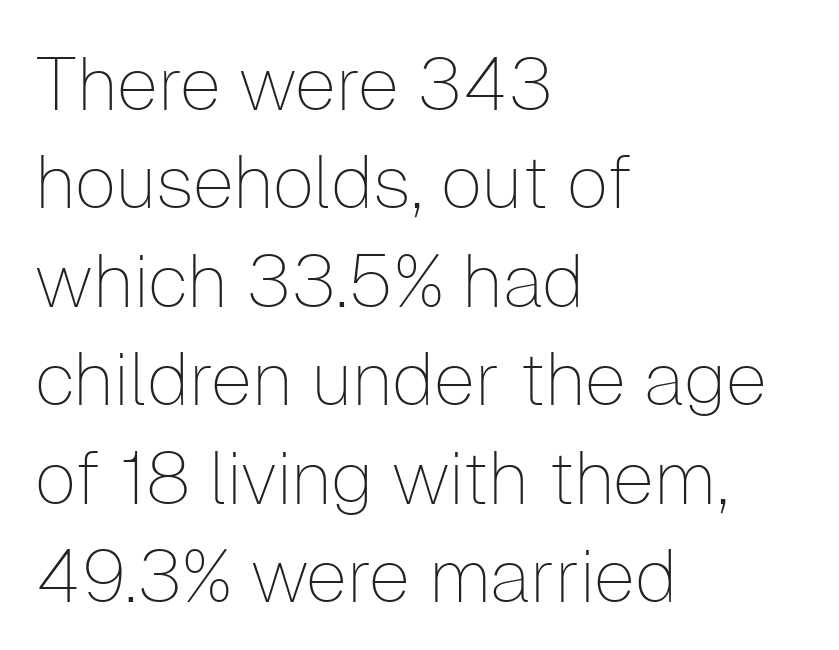
The image shows 74 px thin sans-serif type, upright; set left-aligned, normal line spacing (1.33x), normal letter spacing, not underlined; low stroke contrast and a medium x-height.
